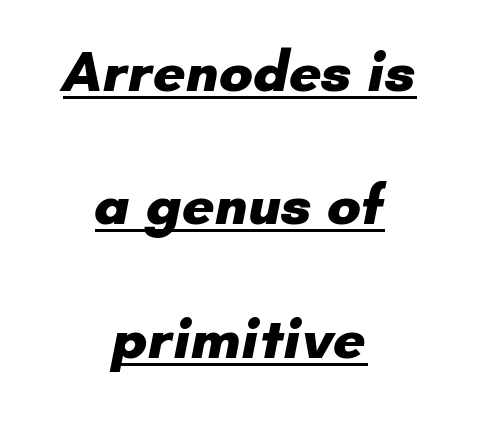
Is the block centered? Yes — each line is placed symmetrically about the middle. The typesetting leans heavy: a genuine bold. Honestly, the letter spacing is just normal — you wouldn't notice it. You could not count columns in this text — the font is proportionally spaced. These lines stand farther apart than default settings would place them. Every word sits above its own underline.
